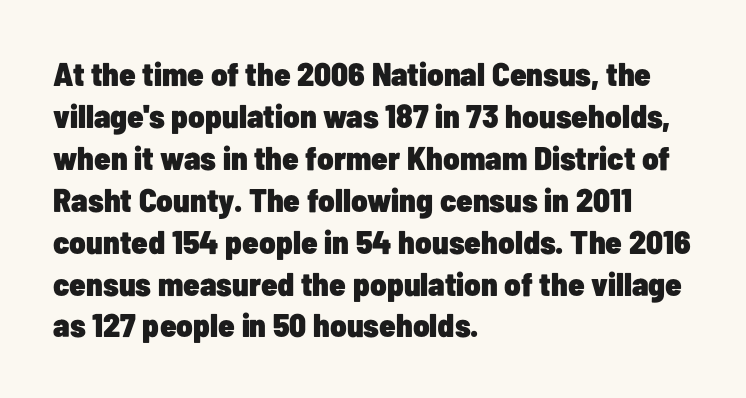
{"serif": "no", "italic": "no", "bold": "yes", "weight": "heavy", "width": "condensed", "stroke_contrast": "low", "x_height": "medium", "monospaced": "no", "underline": "no", "align": "left", "line_spacing": "normal", "line_spacing_ratio": 1.27, "letter_spacing": "normal", "letter_spacing_em": 0.0, "glyph_px": 33}
